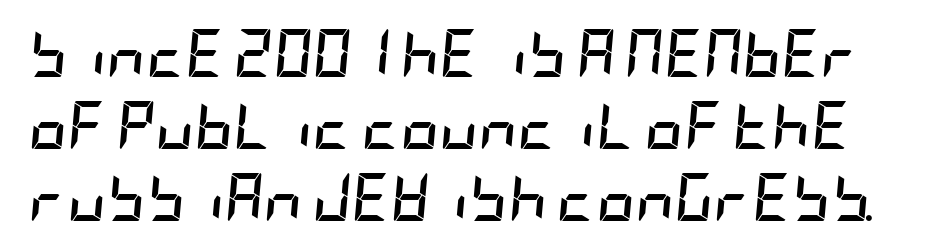
The image shows 48 px semibold, condensed type, italic (leaning right); set normal line spacing (1.5x), normal letter spacing, not underlined; low stroke contrast and a large x-height.
